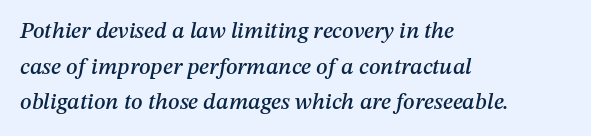
Q: Is the text italic (slanted)? A: Yes, it leans right by about 12 degrees.
Q: Is the text underlined? A: No.
Q: How is the paragraph aligned? A: Left-aligned.
Q: Is the spacing between letters normal or unusually wide? A: Normal.
Q: Is the spacing between lines tight, normal or loose? A: Normal.
